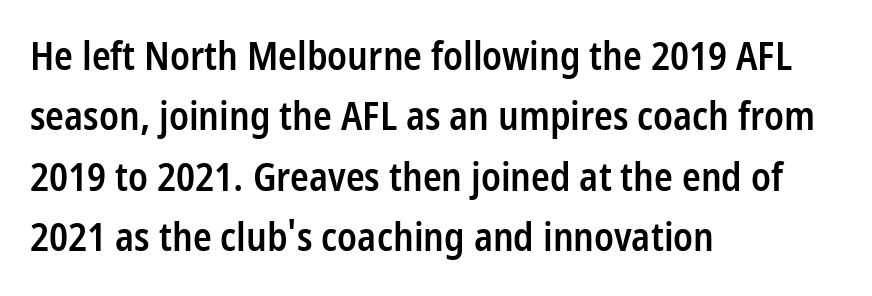
The image shows 39 px semibold, condensed sans-serif type, upright; set left-aligned, normal line spacing (1.55x), normal letter spacing, not underlined; low stroke contrast and a medium x-height.
